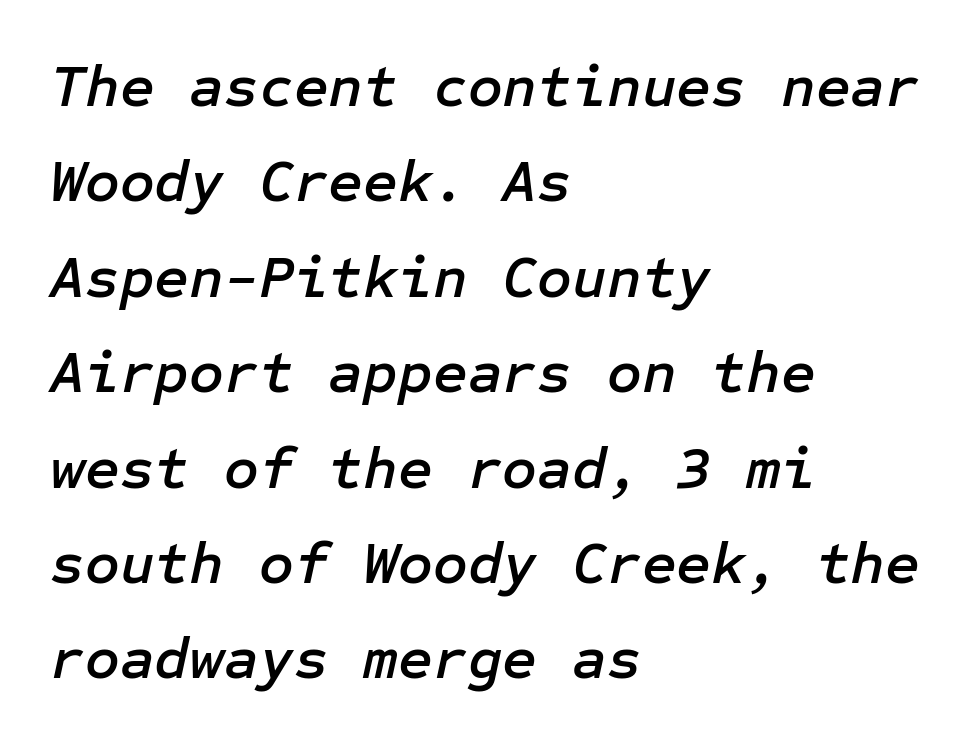
{"italic": "yes", "lean": "right", "slant_degrees": 12, "width": "normal", "stroke_contrast": "low", "x_height": "medium", "underline": "no", "align": "left", "line_spacing": "normal", "line_spacing_ratio": 1.59, "letter_spacing": "normal", "letter_spacing_em": 0.0, "glyph_px": 60}
